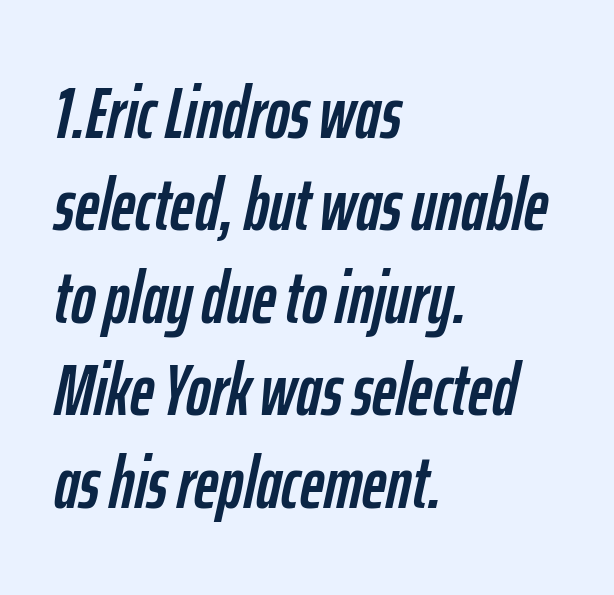
{"italic": "yes", "lean": "right", "slant_degrees": 12, "width": "condensed", "stroke_contrast": "low", "x_height": "medium", "monospaced": "no", "underline": "no", "align": "left", "line_spacing": "normal", "line_spacing_ratio": 1.25, "letter_spacing": "normal", "letter_spacing_em": 0.0, "glyph_px": 74}
